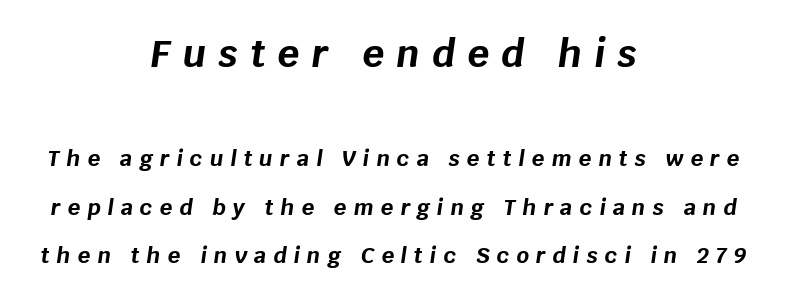
The block sitting higher on the canvas is the one with enlarged characters. Here the designer chose a conventional face with non-uniform glyph widths. The passage shown leans; its letterforms are oblique. In terms of weight, the rendering is a true, heavy bold. The line-height multiplier appears high, well above default. The letters are spread apart with noticeably loose tracking.
